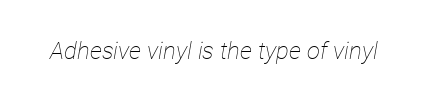
No extra tracking has been applied to these lines. Stems and bowls with no extra thickness — not bold. The whole block is typeset with a tilt. Beneath every word, the page is bare.
